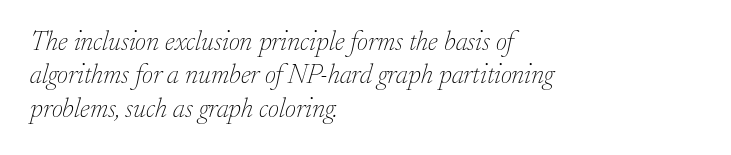
Q: Is the text bold? A: No.
Q: Is the text italic (slanted)? A: Yes, it leans right by about 17 degrees.
Q: Is the text underlined? A: No.
Q: How is the paragraph aligned? A: Left-aligned.
Q: Is the spacing between letters normal or unusually wide? A: Normal.
